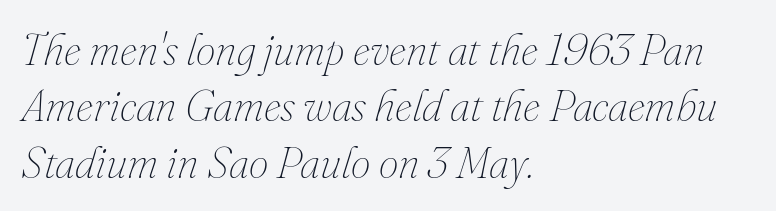
Is this a fixed-width face? No — the glyphs have proportional, varying widths. Leading matches the norm, producing a regular column. These lines are set flush left with a ragged right edge. Each row of text sits above clean, open space. Stroke thickness stays within the range of a standard reading face or lighter.
